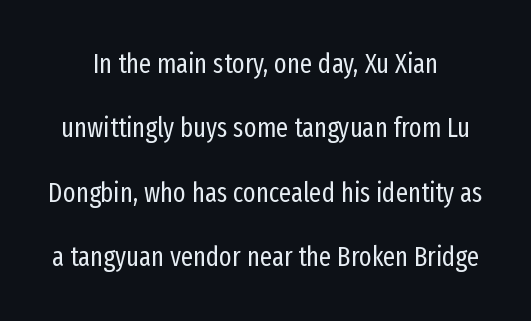
Upright lettering throughout. The font is comparable to plain body text, perhaps lighter. This sample uses plain, unmodified letter spacing. A bare baseline throughout the passage. Loosely led — the rows are spread out.
